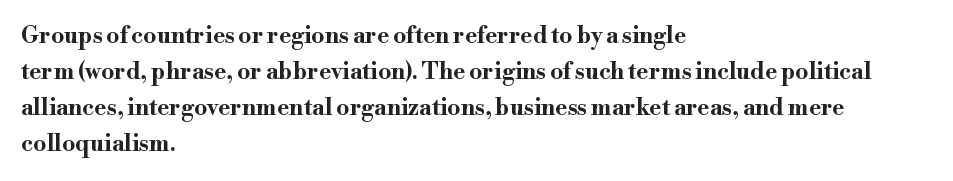
Notice how descenders clear the ascenders below comfortably — that's standard leading. The sample has been set heavy, in full bold. Italic? Not at all — the glyphs are vertical. A bare baseline throughout the passage. The rag falls on the right side of this text block. Inter-character spacing is left at the font's built-in metrics.
